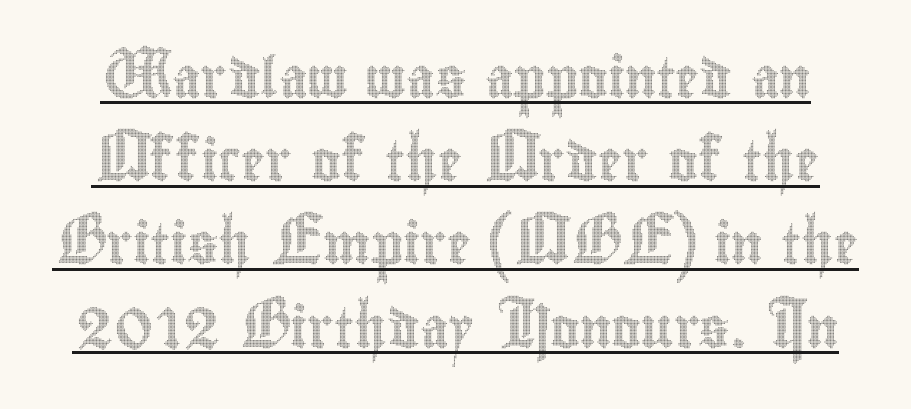
The image shows 40 px condensed type, upright; set loose line spacing (2.08x), normal letter spacing, underlined; a small x-height.
